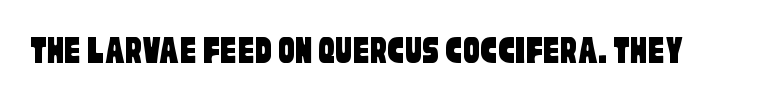
{"serif": "no", "width": "condensed", "stroke_contrast": "low", "x_height": "large", "monospaced": "no", "underline": "no", "letter_spacing": "normal", "letter_spacing_em": 0.0, "glyph_px": 41}
